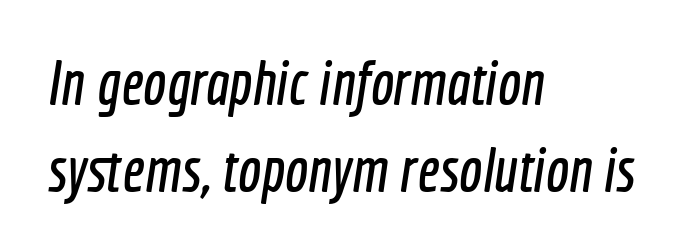
Q: Is the typeface a serif or a sans-serif typeface? A: Sans-serif.
Q: Is the text underlined? A: No.
Q: How is the paragraph aligned? A: Left-aligned.
Q: Is the spacing between letters normal or unusually wide? A: Normal.
Q: Is the spacing between lines tight, normal or loose? A: Normal.
Q: Width (condensed, normal, or wide)? A: Condensed.
Q: x-height? A: Medium.
Q: Monospaced? A: No.
